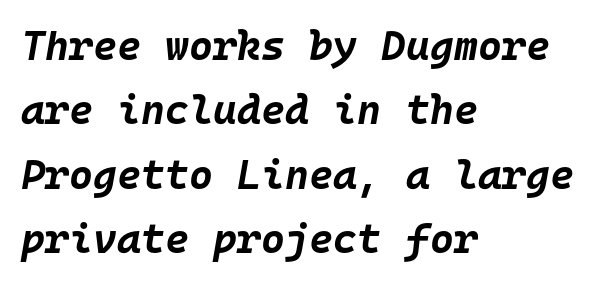
Q: Is the text bold? A: Yes.
Q: Is the text italic (slanted)? A: Yes, it leans right by about 10 degrees.
Q: Is the text underlined? A: No.
Q: How is the paragraph aligned? A: Left-aligned.
Q: Is the spacing between letters normal or unusually wide? A: Normal.
Q: Is the spacing between lines tight, normal or loose? A: Normal.
Q: Width (condensed, normal, or wide)? A: Normal.
Q: Stroke contrast? A: Low.
Q: x-height? A: Large.
Q: Monospaced? A: Yes.
